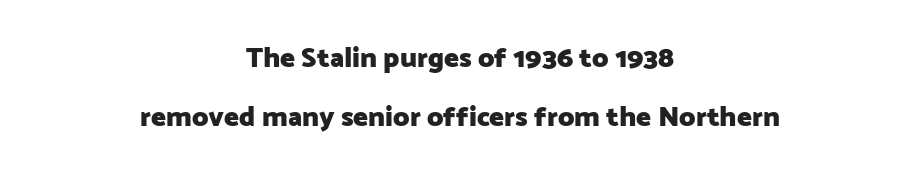
The image shows 28 px heavy sans-serif type, upright; set centered, loose line spacing (2.12x), normal letter spacing, not underlined; low stroke contrast and a medium x-height.
